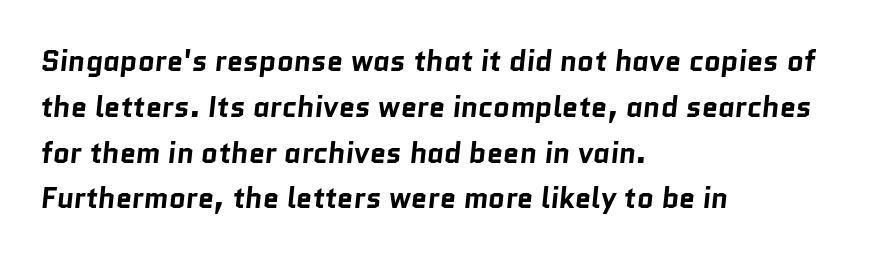
Only glyphs here, with clear space below each row. Does the leading feel generous? No, just average. Is the letter spacing exaggerated? No — it looks like the ordinary default. The passage shown is typed in a proportional face where columns would drift.
